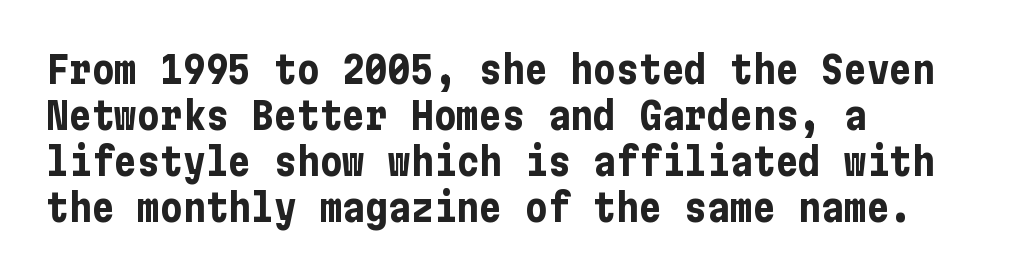
Q: Is the text bold? A: Yes.
Q: Is the text italic (slanted)? A: No, it is upright.
Q: Is the typeface a serif or a sans-serif typeface? A: Sans-serif.
Q: Is the text underlined? A: No.
Q: How is the paragraph aligned? A: Left-aligned.
Q: Is the spacing between letters normal or unusually wide? A: Normal.
Q: Width (condensed, normal, or wide)? A: Condensed.
Q: Stroke contrast? A: Low.
Q: x-height? A: Medium.
